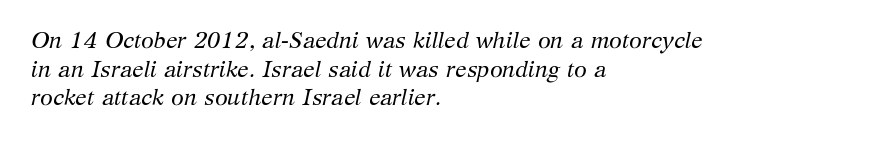
The ragged edge is on the right, which tells us the setting is flush left. Honestly, the letter spacing is just normal — you wouldn't notice it. The lettering tilts uniformly, giving the passage an italic look. A quiet, ordinary-to-light weight characterises the typeface. Anything drawn beneath the words? Only blank space.
